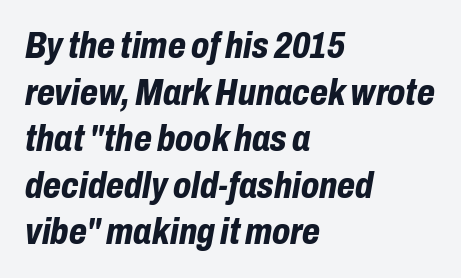
Spacing verdict: proportional, widths tailored to each character. Plenty of ink on the page — the face is bold. These lines were composed using italics. The rendering anchors every line to the left-hand side. Vertically, the passage feels balanced, rows spaced as you'd expect.
